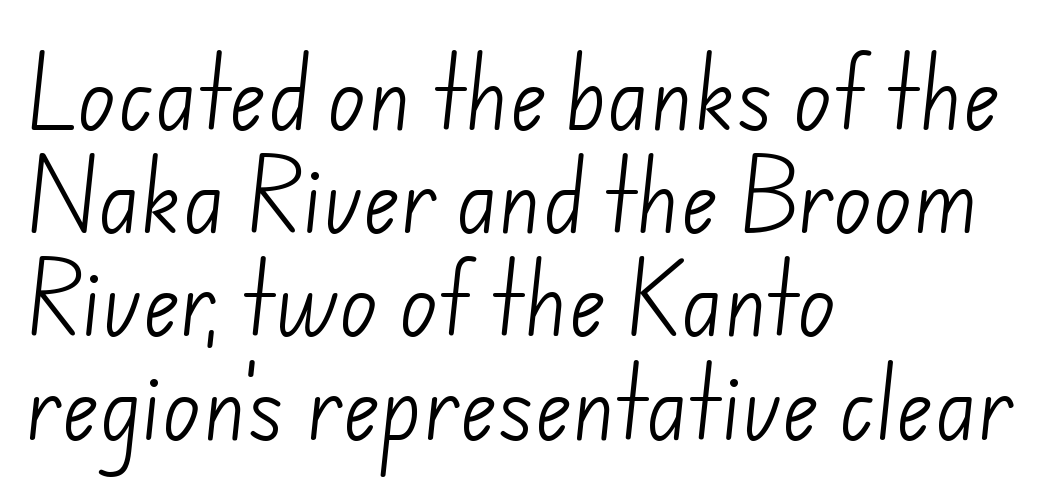
Nobody touched the tracking dial on this one. The zone under the glyphs is completely vacant. Compared with a centered layout, this one pins lines to the left instead. The type family on display is of the sans-serif kind. These lines are rendered in a variable-pitch font.
